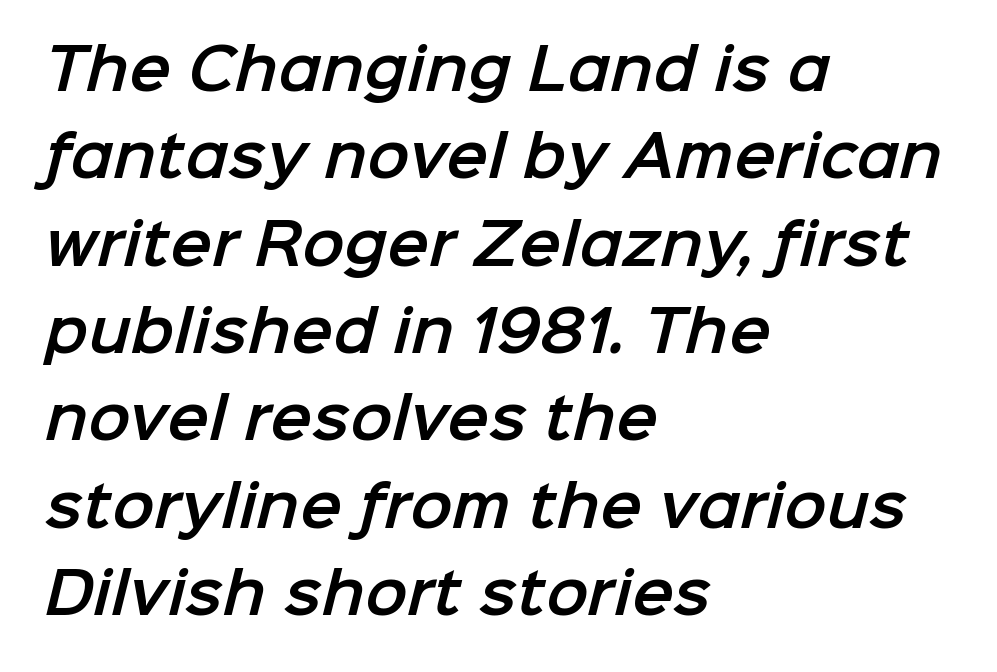
Regarding serifs, this sample does without them. Does the copy run flush right? No — it runs flush left. A clean baseline with only descenders dipping below it. Short note: letters normally spaced. Here the designer chose a conventional face with non-uniform glyph widths.
